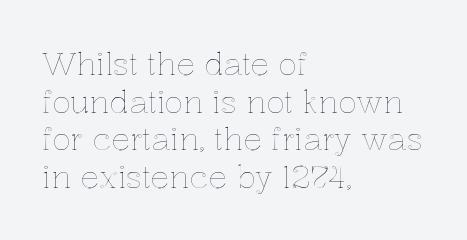
Q: Is the text italic (slanted)? A: No, it is upright.
Q: Is the text underlined? A: No.
Q: How is the paragraph aligned? A: Left-aligned.
Q: Is the spacing between letters normal or unusually wide? A: Normal.
Q: Width (condensed, normal, or wide)? A: Normal.
Q: x-height? A: Medium.
Q: Monospaced? A: No.
